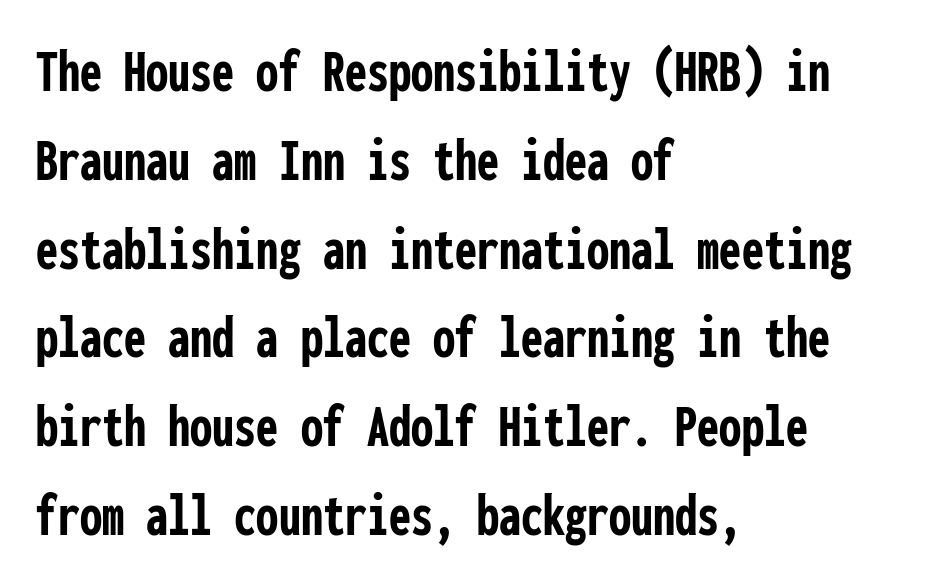
{"serif": "no", "italic": "no", "bold": "yes", "weight": "semibold", "width": "condensed", "stroke_contrast": "low", "x_height": "medium", "monospaced": "yes", "underline": "no", "align": "left", "line_spacing": "normal", "line_spacing_ratio": 1.41, "letter_spacing": "normal", "letter_spacing_em": 0.0, "glyph_px": 63}
